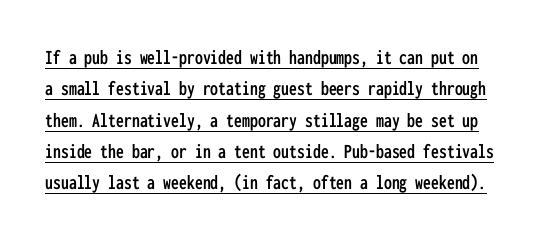
{"italic": "no", "underline": "yes", "line_spacing": "normal", "line_spacing_ratio": 1.49, "letter_spacing": "normal", "letter_spacing_em": 0.0, "glyph_px": 21}
